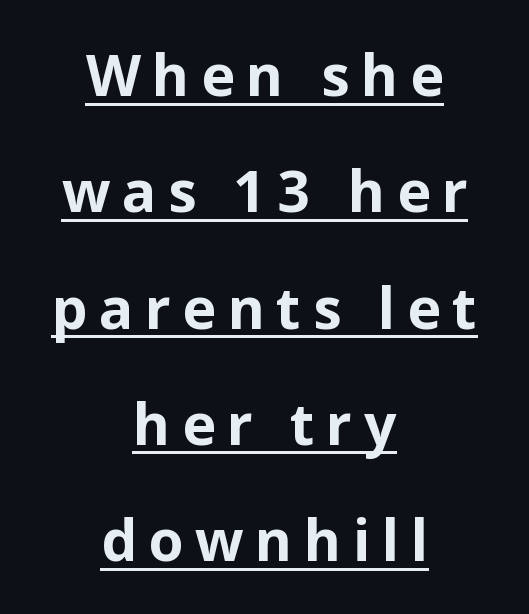
The image shows 57 px bold sans-serif type, upright; set centered, loose line spacing (2.04x), unusually wide letter spacing (+0.2 em), underlined; low stroke contrast and a medium x-height.
